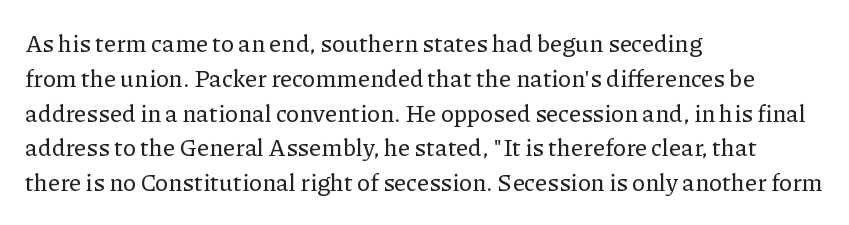
{"italic": "no", "underline": "no", "align": "left", "line_spacing": "normal", "line_spacing_ratio": 1.45, "letter_spacing": "normal", "letter_spacing_em": 0.0, "glyph_px": 24}
